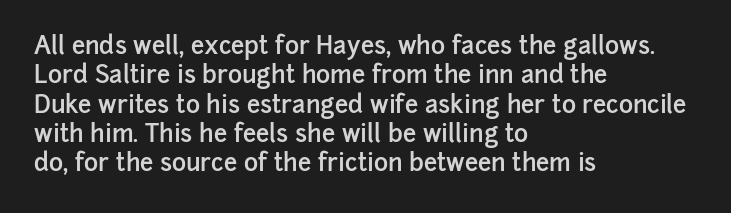
The image shows 24 px text type, upright; set left-aligned, line spacing 1.22x, normal letter spacing, not underlined.
